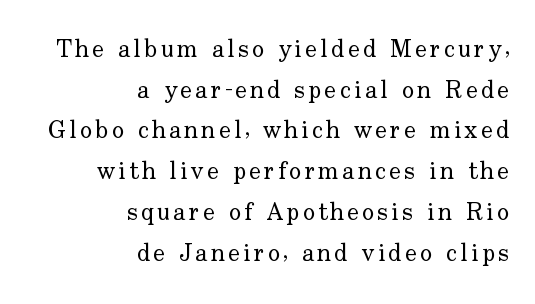
{"italic": "no", "bold": "no", "underline": "no", "align": "right", "line_spacing": "normal", "line_spacing_ratio": 1.63, "glyph_px": 25}
